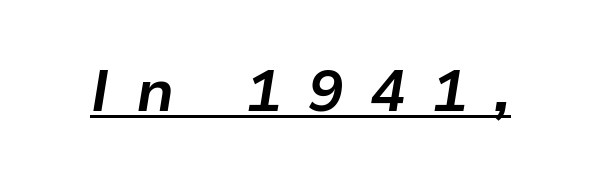
A typesetter would call this heavily tracked-out type. The specimen reads as italic at a glance. Character widths vary here, with narrow letters taking less room than wide ones. Each line of the rendering has a horizontal stroke beneath the glyphs.
